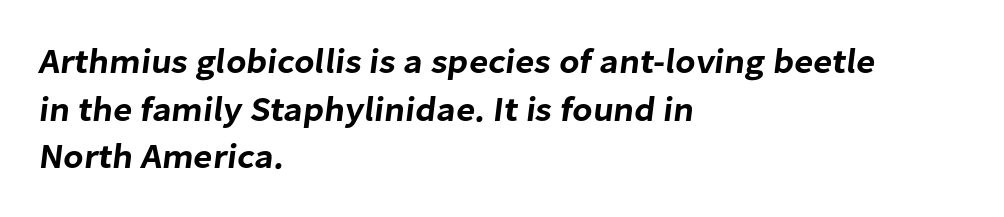
Descenders hang freely into open space. The setting favours the left margin, as ordinary paragraphs usually do. Vertical spacing — default. Spacing verdict: proportional, widths tailored to each character. To sum up the face: it is a sans, with no serifs. How are the letters spaced? Ordinarily, with no added tracking.
